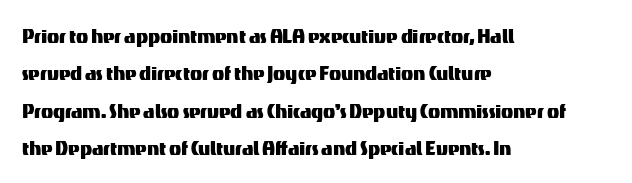
Q: Is the text italic (slanted)? A: No, it is upright.
Q: Is the text underlined? A: No.
Q: How is the paragraph aligned? A: Left-aligned.
Q: Is the spacing between letters normal or unusually wide? A: Normal.
Q: Is the spacing between lines tight, normal or loose? A: Normal.
